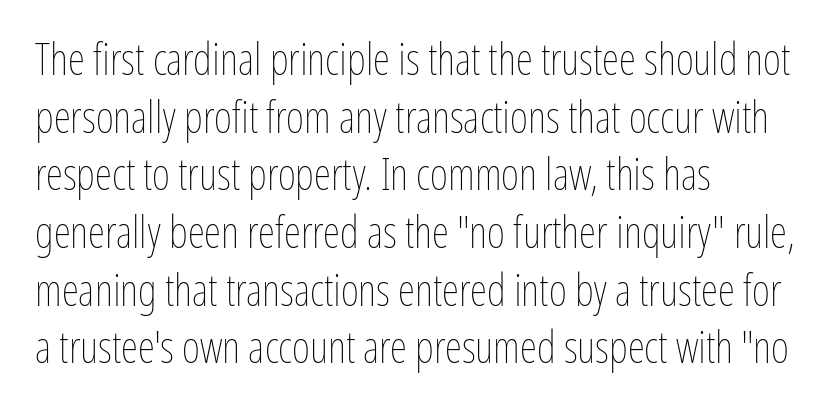
Reading down the column, the eye jumps a familiar distance to each next line. A roman cut, with each character standing at attention. A light-to-regular cut is what we see here. The face used here is proportionally spaced, like ordinary book or web type. Letter spacing: default.
